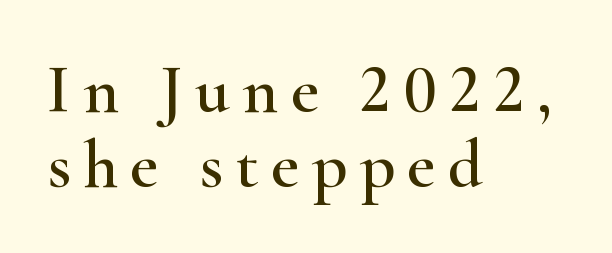
The letters stand upright; this is a roman face. The lines in this sample share a left origin and differ only in where they stop. In terms of leading, this rendering errs on the cramped side. The space directly below the letters is spotless.
